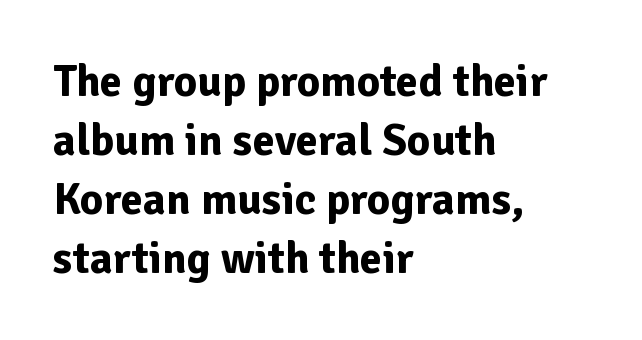
Q: Is the text bold? A: Yes.
Q: Is the text italic (slanted)? A: No, it is upright.
Q: Is the typeface a serif or a sans-serif typeface? A: Sans-serif.
Q: Is the text underlined? A: No.
Q: How is the paragraph aligned? A: Left-aligned.
Q: Is the spacing between letters normal or unusually wide? A: Normal.
Q: Is the spacing between lines tight, normal or loose? A: Normal.
Q: Width (condensed, normal, or wide)? A: Normal.
Q: Stroke contrast? A: Low.
Q: x-height? A: Medium.
Q: Monospaced? A: No.
